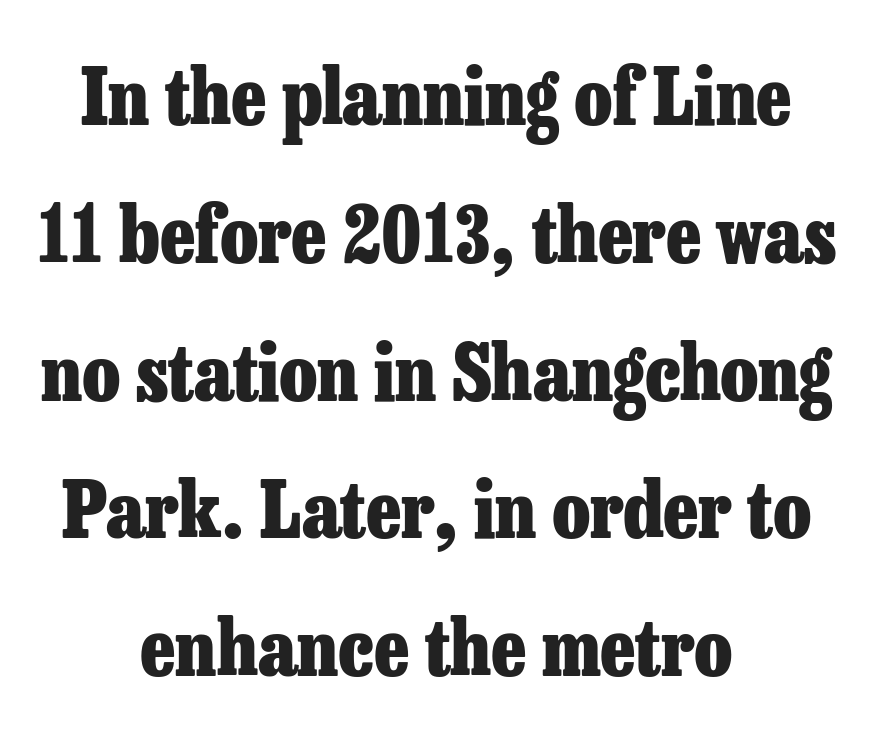
{"serif": "yes", "italic": "no", "bold": "yes", "weight": "heavy", "width": "normal", "stroke_contrast": "low", "x_height": "medium", "monospaced": "no", "underline": "no", "align": "center", "line_spacing_ratio": 1.79, "letter_spacing": "normal", "letter_spacing_em": 0.0, "glyph_px": 77}
